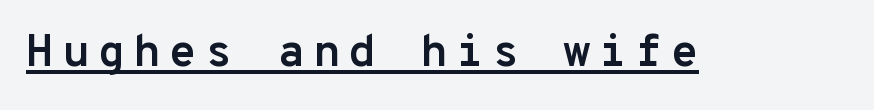
The image shows 45 px semibold sans-serif type, upright, monospaced; set underlined; low stroke contrast and a medium x-height.
